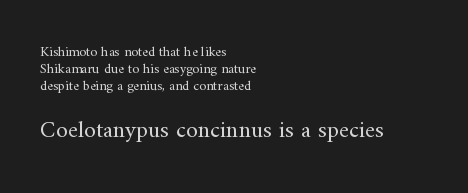
The foot of each line stays bare and open. Caption: multi-line text, flush left, ragged right. Bigger letters appear in the bottom chunk; the top chunk is reduced. The type sits square on the baseline with zero lean. Characters follow at the spacing the type designer built in.
